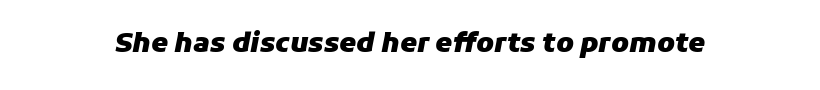
Q: Is the text bold? A: Yes.
Q: Is the text italic (slanted)? A: Yes, it leans right by about 11 degrees.
Q: Is the text underlined? A: No.
Q: Is the spacing between letters normal or unusually wide? A: Normal.
